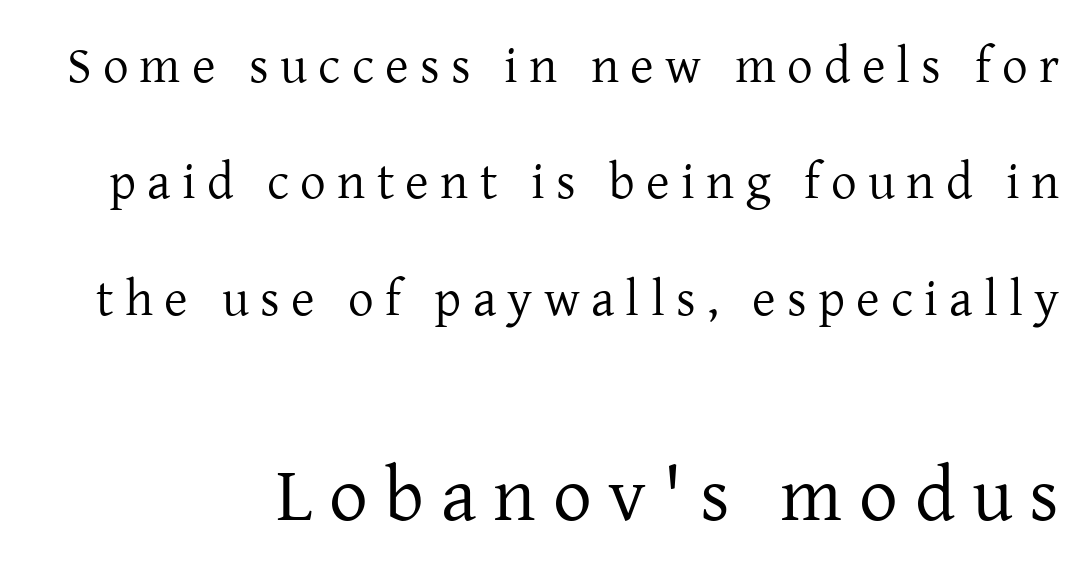
{"serif": "yes", "italic": "no", "bold": "no", "weight": "regular", "width": "normal", "stroke_contrast": "low", "x_height": "medium", "monospaced": "no", "underline": "no", "line_spacing": "loose", "line_spacing_ratio": 2.28, "letter_spacing": "wide", "letter_spacing_em": 0.22, "larger_block": "second", "size_ratio": 1.51, "glyph_px": 77}
